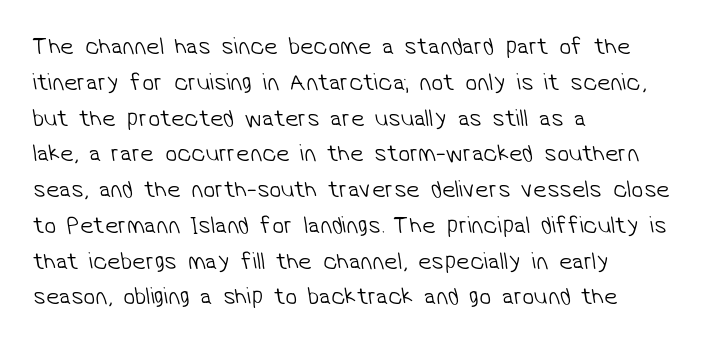
{"bold": "no", "underline": "no", "align": "left", "line_spacing": "normal", "line_spacing_ratio": 1.49, "letter_spacing": "normal", "letter_spacing_em": 0.0, "glyph_px": 24}
